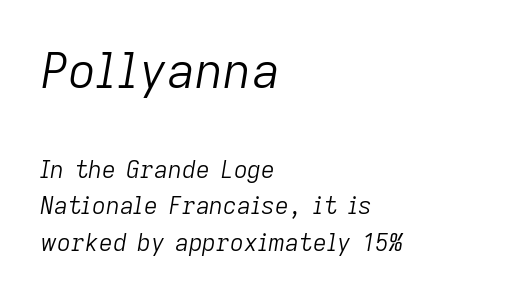
The image shows 49 px light type, italic (leaning right); set left-aligned, normal line spacing (1.52x), normal letter spacing, not underlined; the first (top) block is 2.04x larger; low stroke contrast and a medium x-height.
